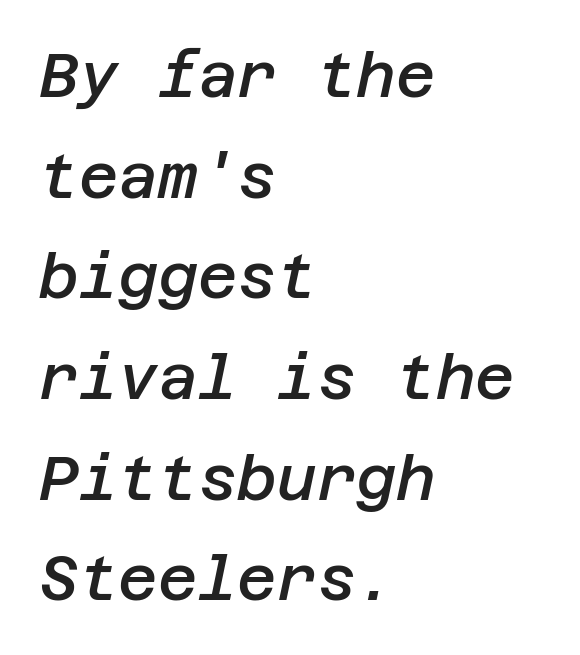
Q: Is the text bold? A: Semi-bold.
Q: Is the text italic (slanted)? A: Yes, it leans right by about 12 degrees.
Q: Is the text underlined? A: No.
Q: How is the paragraph aligned? A: Left-aligned.
Q: Is the spacing between letters normal or unusually wide? A: Normal.
Q: Is the spacing between lines tight, normal or loose? A: Normal.
Q: Width (condensed, normal, or wide)? A: Normal.
Q: Stroke contrast? A: Low.
Q: x-height? A: Large.
